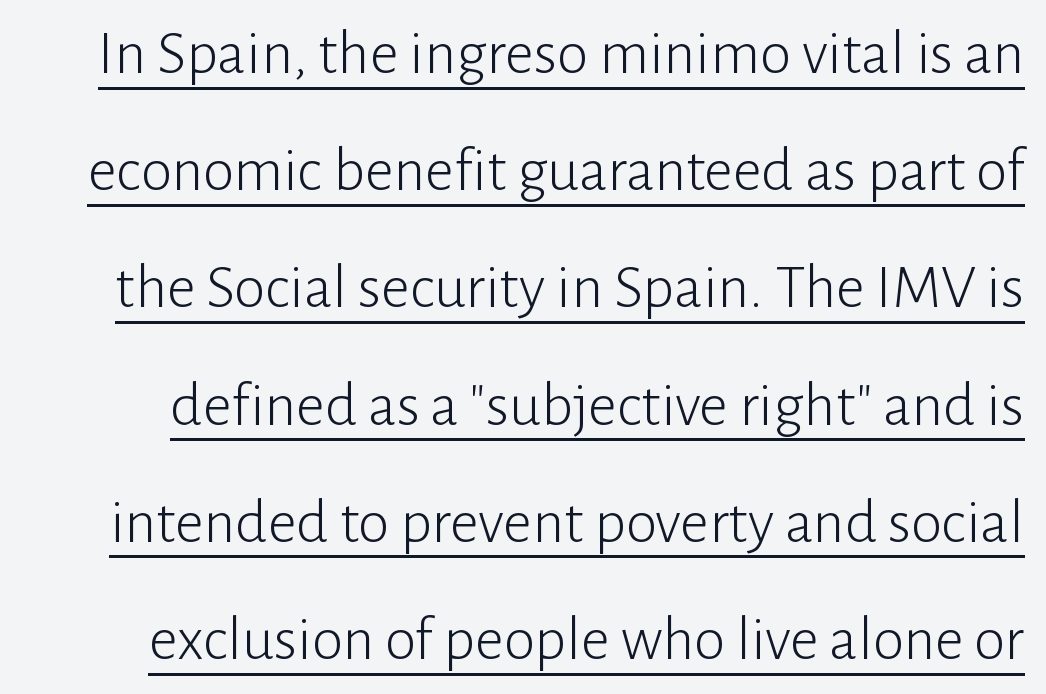
{"serif": "no", "italic": "no", "bold": "no", "weight": "light", "width": "normal", "stroke_contrast": "low", "x_height": "medium", "monospaced": "no", "underline": "yes", "line_spacing_ratio": 1.86, "letter_spacing": "normal", "letter_spacing_em": 0.0, "glyph_px": 63}
